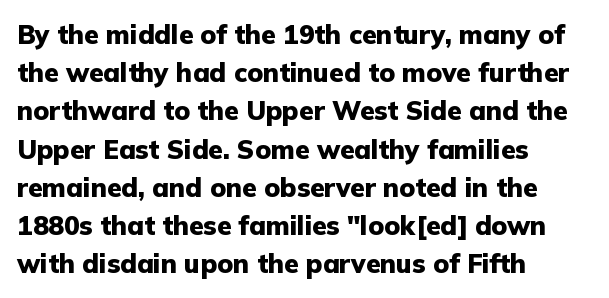
{"italic": "no", "bold": "yes", "underline": "no", "align": "left", "line_spacing": "normal", "line_spacing_ratio": 1.47, "letter_spacing": "normal", "letter_spacing_em": 0.0, "glyph_px": 26}
